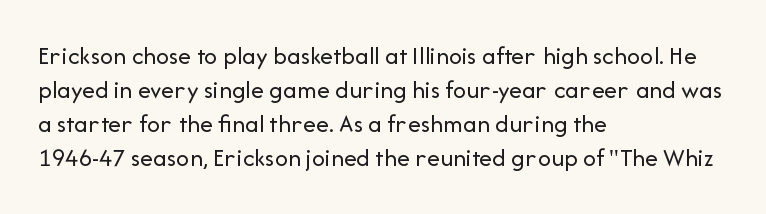
Descenders are the only things crossing below the line. All the whitespace from short lines collects on the right. Characters remain perfectly vertical along every line. The letters sit at their default tracking, neither squeezed nor spread.
